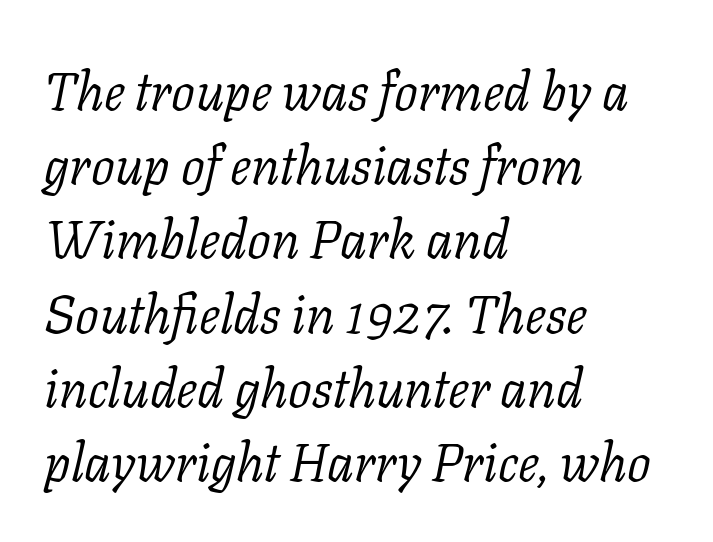
{"serif": "yes", "italic": "yes", "lean": "right", "slant_degrees": 11, "bold": "no", "weight": "light", "width": "normal", "stroke_contrast": "low", "x_height": "medium", "monospaced": "no", "underline": "no", "align": "left", "line_spacing": "normal", "line_spacing_ratio": 1.4, "letter_spacing": "normal", "letter_spacing_em": 0.0, "glyph_px": 53}
